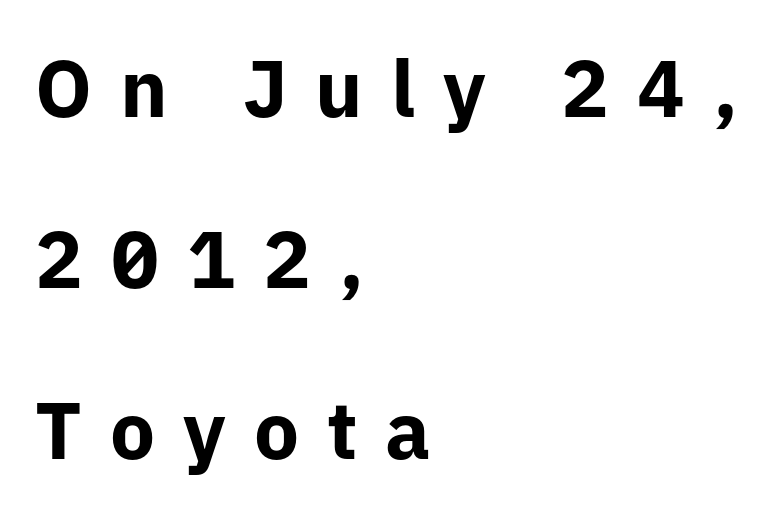
The image shows 80 px bold sans-serif type, upright; set left-aligned, loose line spacing (2.14x), unusually wide letter spacing (+0.35 em), not underlined; low stroke contrast and a medium x-height.
